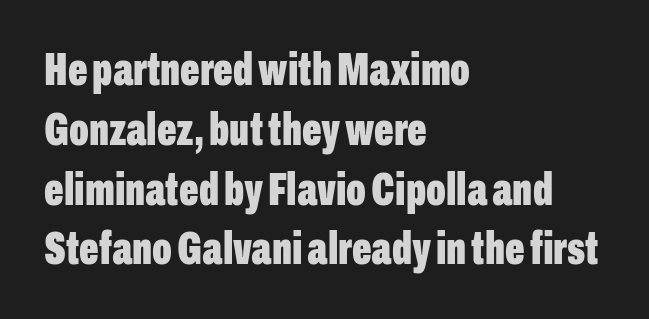
Q: Is the text bold? A: Yes.
Q: Is the text italic (slanted)? A: No, it is upright.
Q: Is the typeface a serif or a sans-serif typeface? A: Sans-serif.
Q: Is the text underlined? A: No.
Q: How is the paragraph aligned? A: Left-aligned.
Q: Is the spacing between letters normal or unusually wide? A: Normal.
Q: Is the spacing between lines tight, normal or loose? A: Normal.
Q: Width (condensed, normal, or wide)? A: Condensed.
Q: Stroke contrast? A: Low.
Q: x-height? A: Medium.
Q: Monospaced? A: No.
